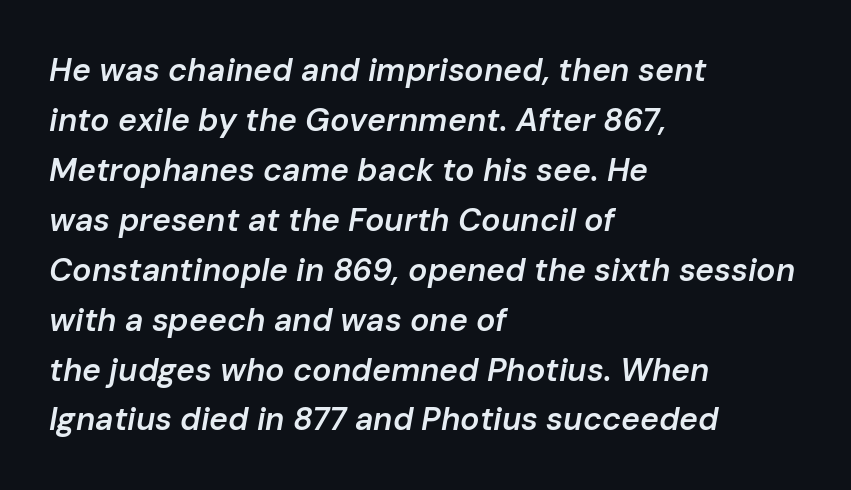
Q: Is the text bold? A: Semi-bold.
Q: Is the text italic (slanted)? A: Yes, it leans right by about 10 degrees.
Q: Is the text underlined? A: No.
Q: How is the paragraph aligned? A: Left-aligned.
Q: Is the spacing between letters normal or unusually wide? A: Normal.
Q: Is the spacing between lines tight, normal or loose? A: Normal.
Q: Width (condensed, normal, or wide)? A: Normal.
Q: Stroke contrast? A: Low.
Q: x-height? A: Medium.
Q: Monospaced? A: No.
